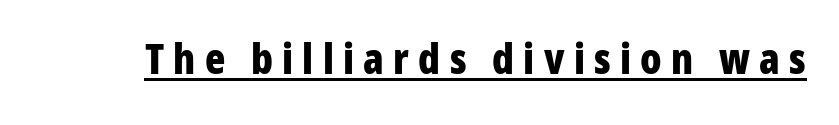
Caption: expanded tracking, letters set apart. The typesetting leans heavy: a genuine bold. A continuous stroke trails under the words, as in a hyperlink. Proportional: the letters do not fall into vertical columns.
